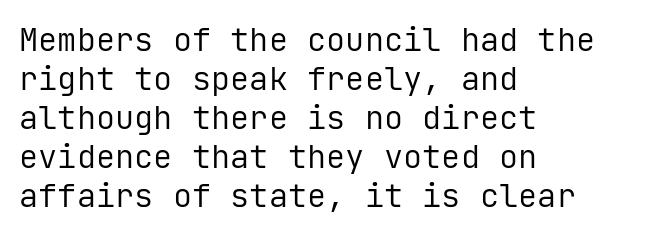
{"serif": "no", "italic": "no", "bold": "no", "weight": "regular", "width": "normal", "stroke_contrast": "low", "x_height": "medium", "monospaced": "yes", "underline": "no", "align": "left", "line_spacing_ratio": 1.22, "letter_spacing": "normal", "letter_spacing_em": 0.0, "glyph_px": 32}
